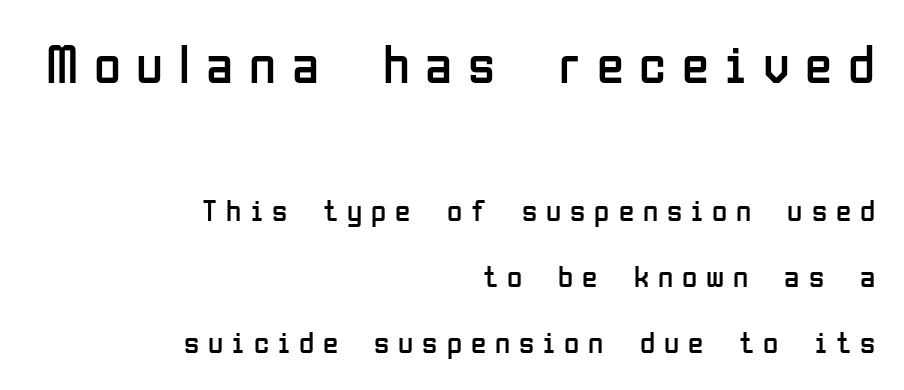
Q: Is the text bold? A: No.
Q: Is the text italic (slanted)? A: No, it is upright.
Q: Is the typeface a serif or a sans-serif typeface? A: Sans-serif.
Q: Is the text underlined? A: No.
Q: How is the paragraph aligned? A: Right-aligned.
Q: Is the spacing between letters normal or unusually wide? A: Unusually wide.
Q: Is the spacing between lines tight, normal or loose? A: Loose.
Q: Which block of text is set in a larger size, the first (top) or the second (bottom)? A: The first (top) one.
Q: Width (condensed, normal, or wide)? A: Condensed.
Q: Stroke contrast? A: Low.
Q: x-height? A: Medium.
Q: Monospaced? A: No.
